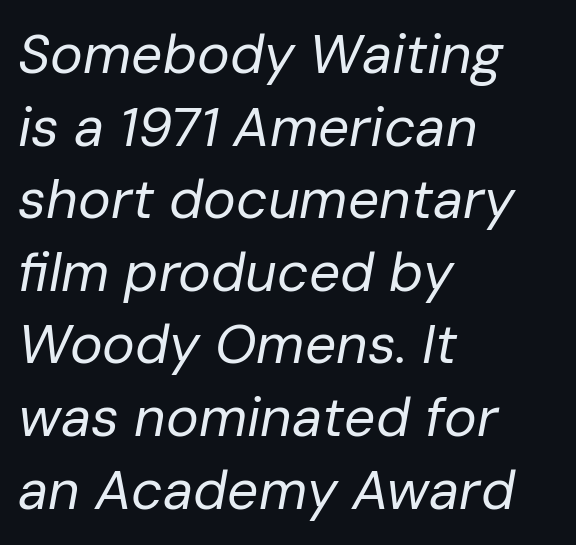
Q: Is the text bold? A: No.
Q: Is the text italic (slanted)? A: Yes, it leans right by about 10 degrees.
Q: Is the text underlined? A: No.
Q: How is the paragraph aligned? A: Left-aligned.
Q: Is the spacing between letters normal or unusually wide? A: Normal.
Q: Is the spacing between lines tight, normal or loose? A: Normal.
Q: Width (condensed, normal, or wide)? A: Normal.
Q: Stroke contrast? A: Low.
Q: x-height? A: Medium.
Q: Monospaced? A: No.
